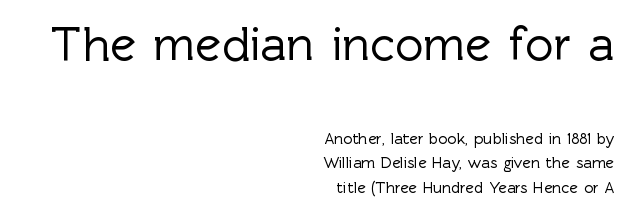
{"serif": "no", "italic": "no", "width": "normal", "x_height": "medium", "monospaced": "no", "underline": "no", "align": "right", "line_spacing": "normal", "line_spacing_ratio": 1.51, "letter_spacing": "normal", "letter_spacing_em": 0.0, "larger_block": "first", "size_ratio": 3.06, "glyph_px": 49}
